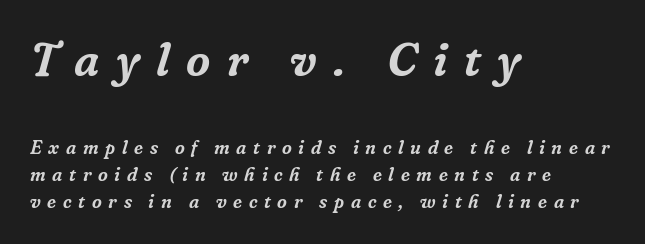
The image shows 47 px serif type, italic (leaning right); set left-aligned, normal line spacing (1.43x), unusually wide letter spacing (+0.35 em), not underlined; the first (top) block is 2.47x larger; low stroke contrast and a medium x-height.
